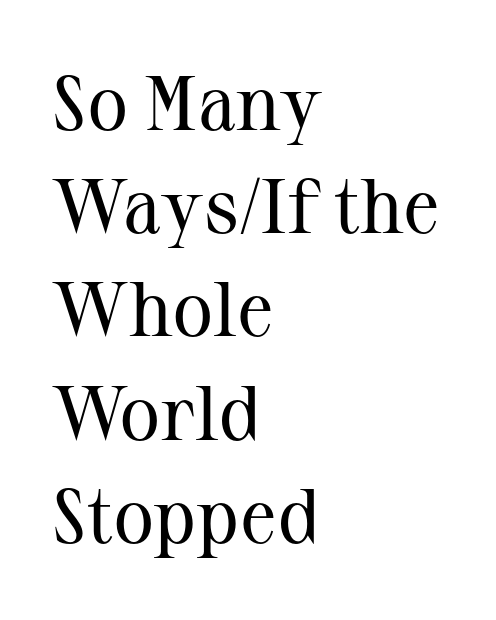
The image shows 77 px regular-weight serif type, upright; set left-aligned, normal line spacing (1.34x), normal letter spacing, not underlined; medium stroke contrast and a medium x-height.
